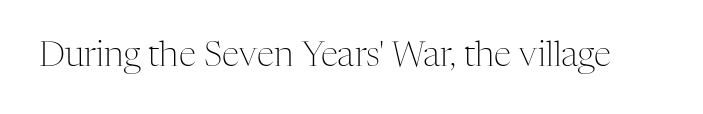
Q: Is the text bold? A: No.
Q: Is the text italic (slanted)? A: No, it is upright.
Q: Is the typeface a serif or a sans-serif typeface? A: Serif.
Q: Is the text underlined? A: No.
Q: Is the spacing between letters normal or unusually wide? A: Normal.
Q: Width (condensed, normal, or wide)? A: Normal.
Q: Stroke contrast? A: Medium.
Q: x-height? A: Medium.
Q: Monospaced? A: No.
